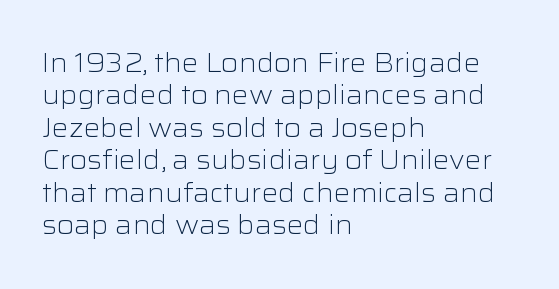
{"italic": "no", "bold": "no", "underline": "no", "align": "left", "line_spacing": "normal", "line_spacing_ratio": 1.25, "letter_spacing": "normal", "letter_spacing_em": 0.0, "glyph_px": 26}
